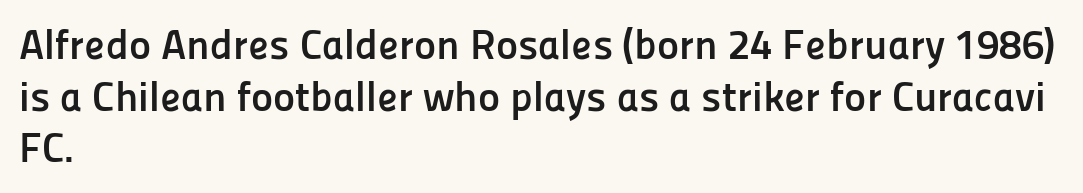
Q: Is the text bold? A: Yes.
Q: Is the text italic (slanted)? A: No, it is upright.
Q: Is the typeface a serif or a sans-serif typeface? A: Sans-serif.
Q: Is the text underlined? A: No.
Q: How is the paragraph aligned? A: Left-aligned.
Q: Is the spacing between letters normal or unusually wide? A: Normal.
Q: Width (condensed, normal, or wide)? A: Normal.
Q: Stroke contrast? A: Low.
Q: x-height? A: Medium.
Q: Monospaced? A: No.
